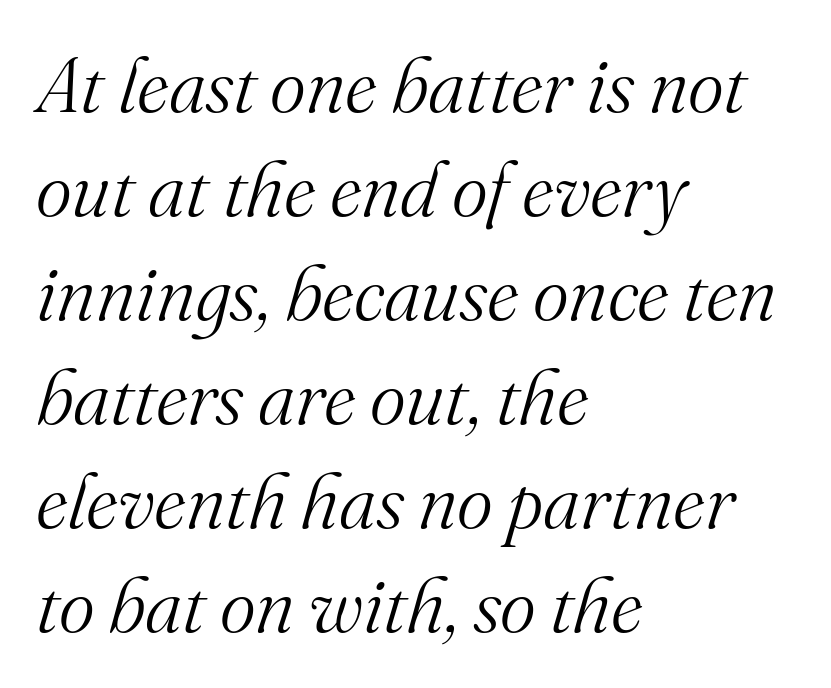
Q: Is the text bold? A: No.
Q: Is the text italic (slanted)? A: Yes, it leans right by about 16 degrees.
Q: Is the typeface a serif or a sans-serif typeface? A: Serif.
Q: Is the text underlined? A: No.
Q: How is the paragraph aligned? A: Left-aligned.
Q: Is the spacing between letters normal or unusually wide? A: Normal.
Q: Is the spacing between lines tight, normal or loose? A: Normal.
Q: Width (condensed, normal, or wide)? A: Normal.
Q: Stroke contrast? A: Medium.
Q: x-height? A: Small.
Q: Monospaced? A: No.
